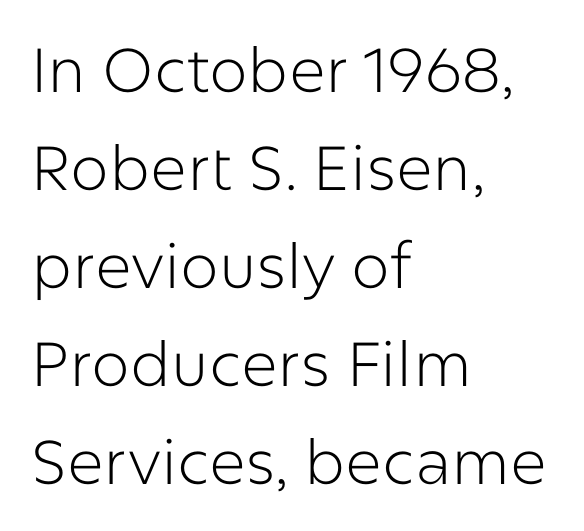
The image shows 62 px light sans-serif type, upright; set left-aligned, normal line spacing (1.58x), normal letter spacing, not underlined; low stroke contrast and a medium x-height.
